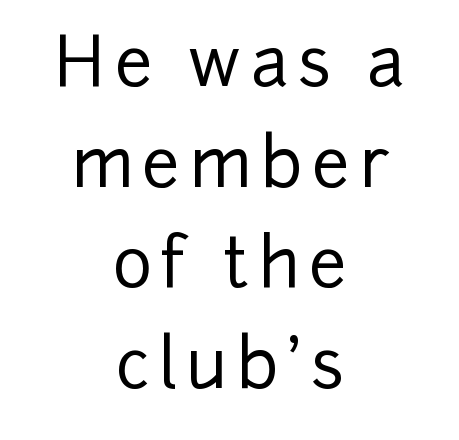
The image shows 68 px sans-serif type, upright; set centered, normal line spacing (1.48x), not underlined; low stroke contrast and a medium x-height.
